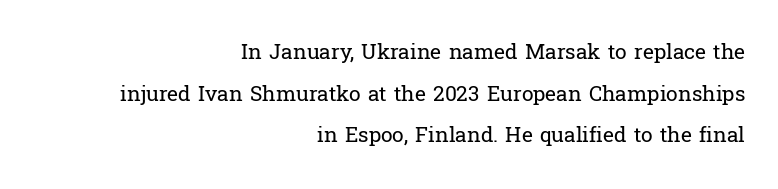
Q: Is the text bold? A: No.
Q: Is the text italic (slanted)? A: No, it is upright.
Q: Is the text underlined? A: No.
Q: How is the paragraph aligned? A: Right-aligned.
Q: Is the spacing between letters normal or unusually wide? A: Normal.
Q: Is the spacing between lines tight, normal or loose? A: Loose.
